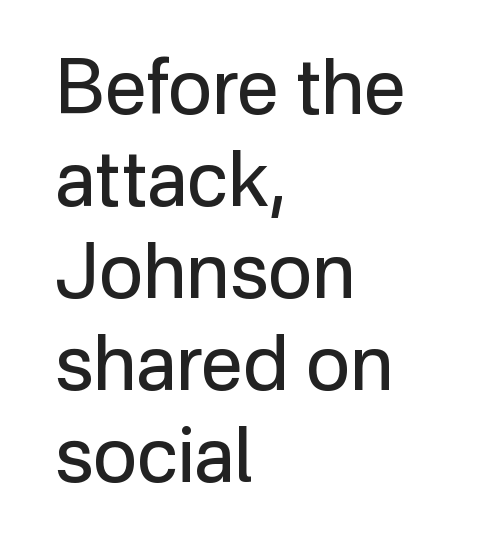
The image shows 76 px regular-weight sans-serif type, upright; set left-aligned, line spacing 1.21x, normal letter spacing, not underlined; low stroke contrast and a medium x-height.
